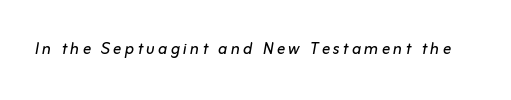
The image shows 21 px text type, italic (leaning right); set not underlined.
